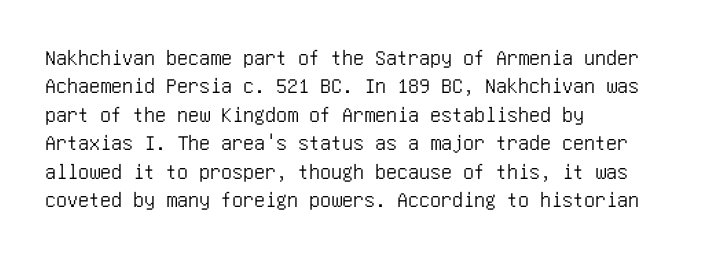
Does extra space separate the letters? No, they use regular spacing. Rows of type keep a routine distance in the vertical direction. Descender tails drop into unmarked territory. No italicization has been applied; the sample stays upright.
